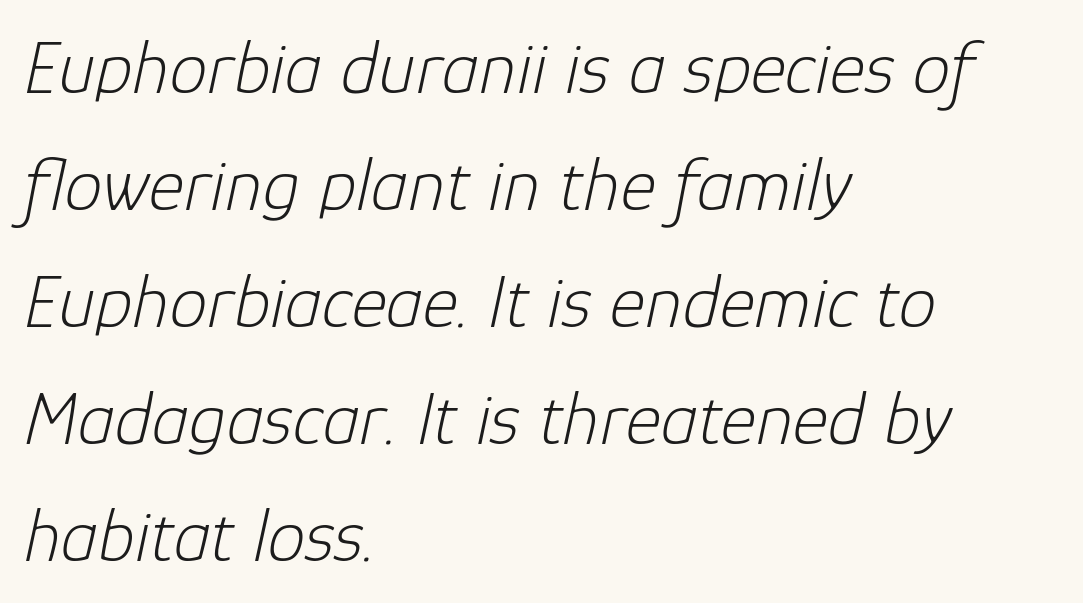
Regular leading. Letters rest on an invisible, unmarked baseline. The passage shown is typed in a proportional face where columns would drift. Honestly, the letter spacing is just normal — you wouldn't notice it. This reads as an unemphasized weight, regular at the heaviest. Each line starts at the same left margin while the right side varies.
